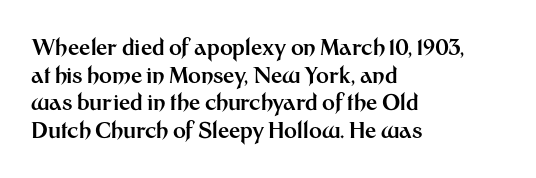
Q: Is the text bold? A: Yes.
Q: Is the text italic (slanted)? A: No, it is upright.
Q: Is the text underlined? A: No.
Q: How is the paragraph aligned? A: Left-aligned.
Q: Is the spacing between letters normal or unusually wide? A: Normal.
Q: Is the spacing between lines tight, normal or loose? A: Normal.
